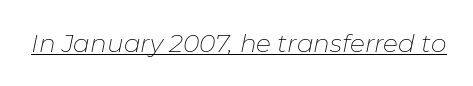
Q: Is the text bold? A: No.
Q: Is the text italic (slanted)? A: Yes, it leans right by about 11 degrees.
Q: Is the text underlined? A: Yes.
Q: Is the spacing between letters normal or unusually wide? A: Normal.
